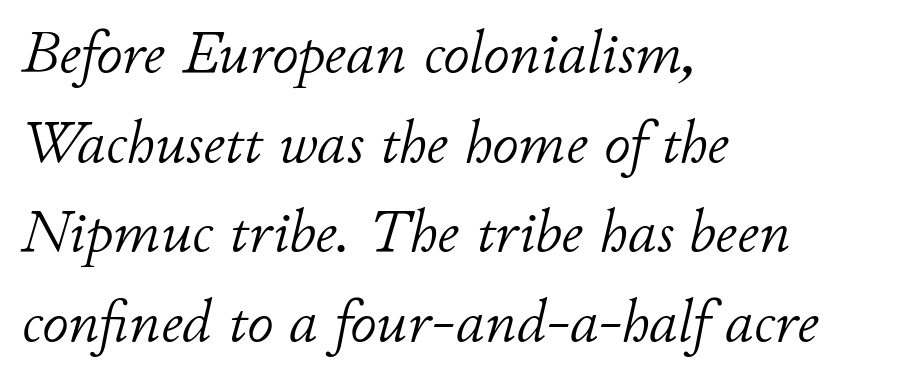
The image shows 59 px light type, italic (leaning right); set left-aligned, normal line spacing (1.52x), normal letter spacing, not underlined; low stroke contrast and a small x-height.
